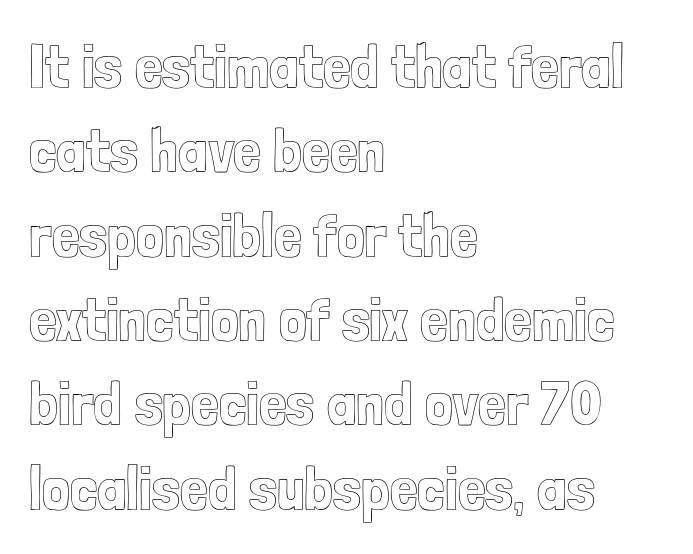
{"italic": "no", "width": "condensed", "x_height": "medium", "monospaced": "no", "underline": "no", "align": "left", "line_spacing": "normal", "line_spacing_ratio": 1.36, "letter_spacing": "normal", "letter_spacing_em": 0.0, "glyph_px": 62}
